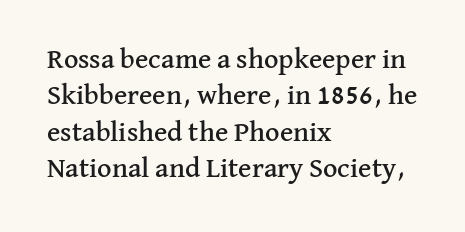
{"serif": "yes", "italic": "no", "width": "normal", "stroke_contrast": "medium", "x_height": "medium", "monospaced": "no", "underline": "no", "align": "left", "line_spacing": "normal", "line_spacing_ratio": 1.3, "letter_spacing": "normal", "letter_spacing_em": 0.0, "glyph_px": 28}
